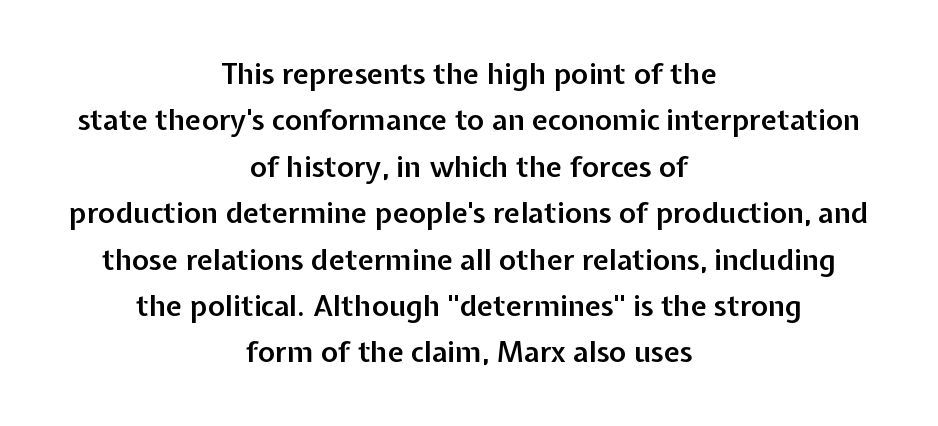
The face used here is proportionally spaced, like ordinary book or web type. Quick note: underline off. Characters follow at the spacing the type designer built in. Weight check: semibold — heavier than regular, not quite bold.
